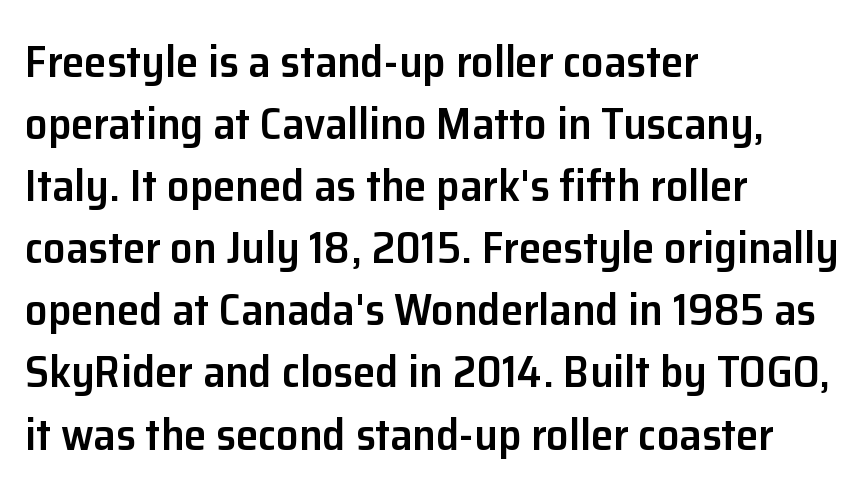
Q: Is the text bold? A: Semi-bold.
Q: Is the text italic (slanted)? A: No, it is upright.
Q: Is the typeface a serif or a sans-serif typeface? A: Sans-serif.
Q: Is the text underlined? A: No.
Q: How is the paragraph aligned? A: Left-aligned.
Q: Is the spacing between letters normal or unusually wide? A: Normal.
Q: Is the spacing between lines tight, normal or loose? A: Normal.
Q: Width (condensed, normal, or wide)? A: Normal.
Q: Stroke contrast? A: Low.
Q: x-height? A: Medium.
Q: Monospaced? A: No.
